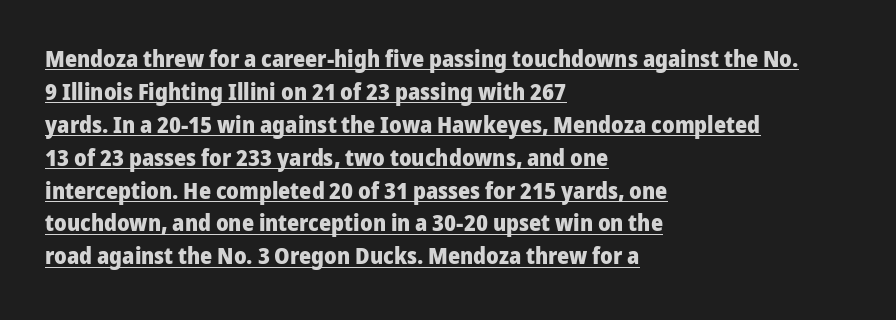
Q: Is the text bold? A: Yes.
Q: Is the text italic (slanted)? A: No, it is upright.
Q: Is the text underlined? A: Yes.
Q: How is the paragraph aligned? A: Left-aligned.
Q: Is the spacing between letters normal or unusually wide? A: Normal.
Q: Is the spacing between lines tight, normal or loose? A: Normal.
